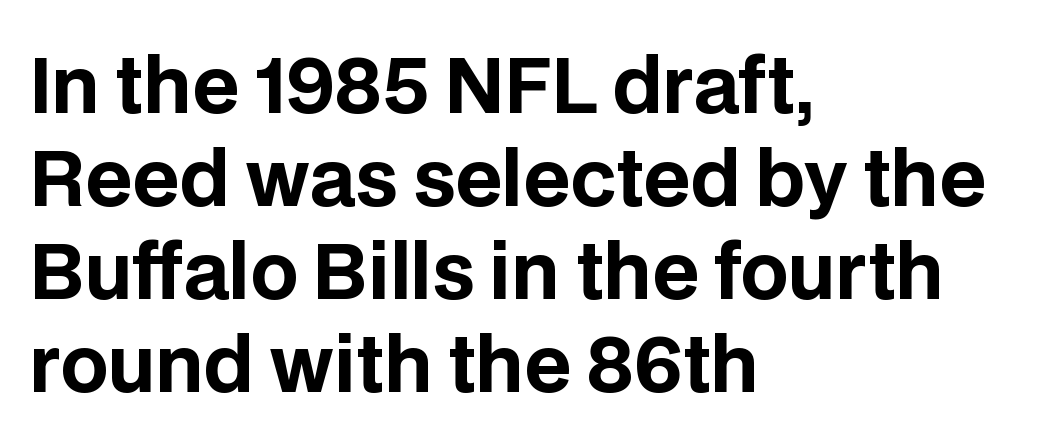
The lines in this sample share a left origin and differ only in where they stop. The letters advance in unequal steps, a hallmark of proportional type. The typeface chosen for these lines omits serifs. The specimen reads as upright at a glance.
